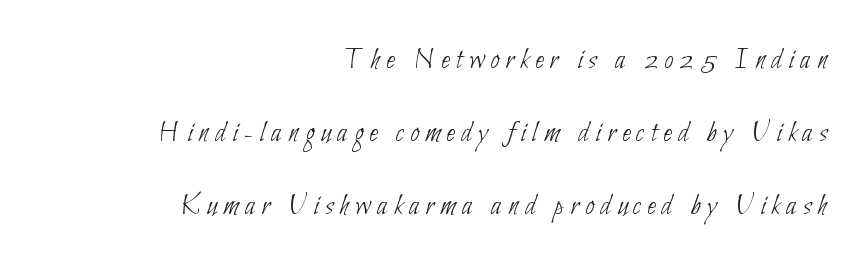
Widely set lines give the paragraph a tall, airy silhouette. Here the designer chose a conventional face with non-uniform glyph widths. The face used here is a sans, in the tradition of grotesques and geometrics. The text block is weighted toward the right margin, trailing off unevenly leftward.
